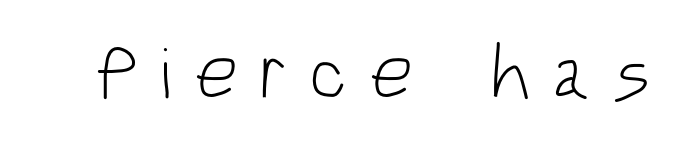
{"serif": "no", "italic": "no", "bold": "no", "weight": "light", "width": "condensed", "stroke_contrast": "low", "x_height": "large", "monospaced": "no", "underline": "no", "letter_spacing": "wide", "letter_spacing_em": 0.27, "glyph_px": 77}
